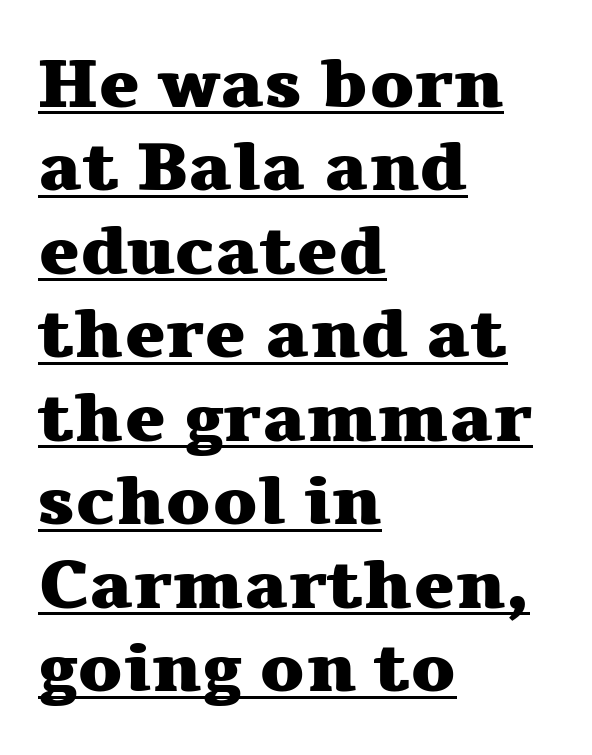
Q: Is the text bold? A: Yes.
Q: Is the text italic (slanted)? A: No, it is upright.
Q: Is the typeface a serif or a sans-serif typeface? A: Serif.
Q: Is the text underlined? A: Yes.
Q: How is the paragraph aligned? A: Left-aligned.
Q: Is the spacing between letters normal or unusually wide? A: Normal.
Q: Width (condensed, normal, or wide)? A: Wide.
Q: Stroke contrast? A: Medium.
Q: x-height? A: Medium.
Q: Monospaced? A: No.
